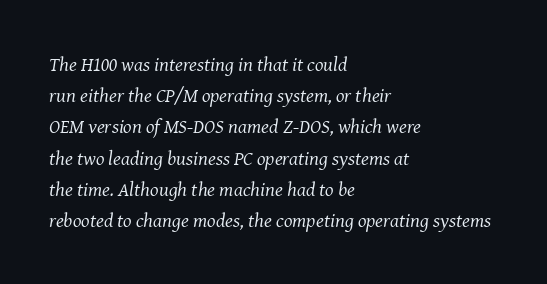
Q: Is the text bold? A: No.
Q: Is the text italic (slanted)? A: Yes, it leans right by about 8 degrees.
Q: Is the text underlined? A: No.
Q: How is the paragraph aligned? A: Left-aligned.
Q: Is the spacing between letters normal or unusually wide? A: Normal.
Q: Is the spacing between lines tight, normal or loose? A: Normal.
